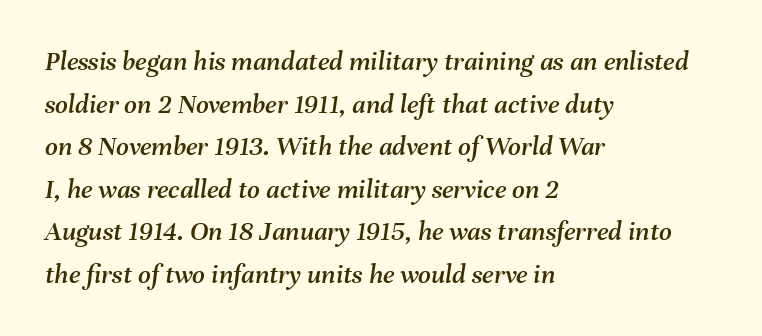
The image shows 28 px text type, italic (leaning right); set left-aligned, normal line spacing (1.52x), normal letter spacing, not underlined; medium stroke contrast and a medium x-height.
